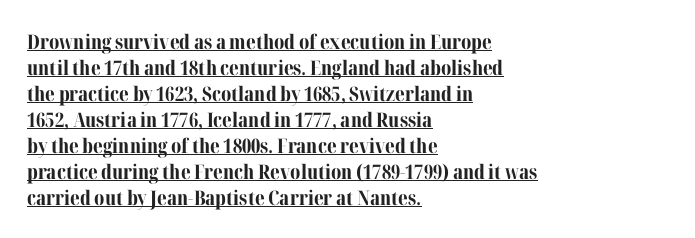
Horizontally, the lines are justified to the leading edge only. The type sits square on the baseline with zero lean. Caption: lettering with a line underneath. If you measured baseline to baseline, you'd find a middling distance.
